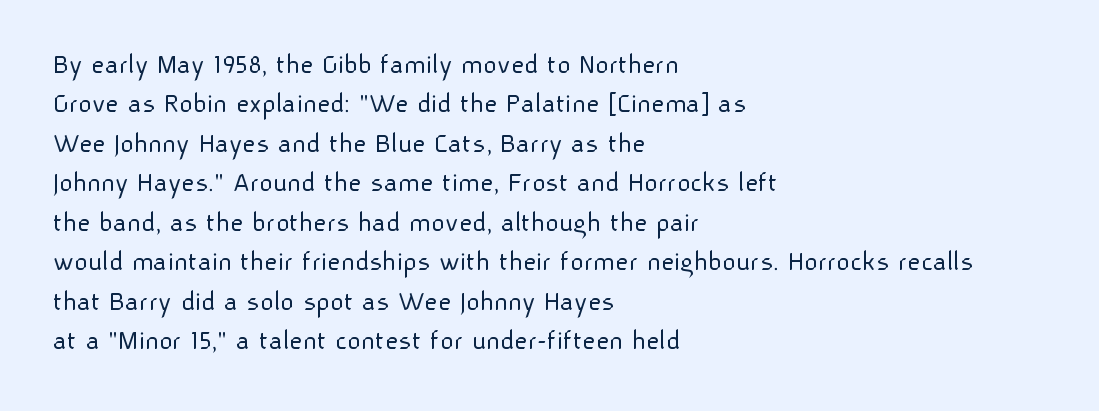
Q: Is the text bold? A: No.
Q: Is the text italic (slanted)? A: No, it is upright.
Q: Is the typeface a serif or a sans-serif typeface? A: Sans-serif.
Q: Is the text underlined? A: No.
Q: How is the paragraph aligned? A: Left-aligned.
Q: Is the spacing between letters normal or unusually wide? A: Normal.
Q: Is the spacing between lines tight, normal or loose? A: Normal.
Q: Width (condensed, normal, or wide)? A: Normal.
Q: Stroke contrast? A: Low.
Q: x-height? A: Medium.
Q: Monospaced? A: No.
